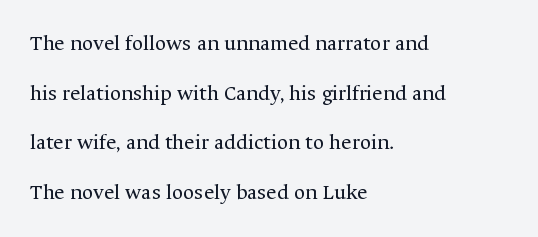
Q: Is the text bold? A: No.
Q: Is the text italic (slanted)? A: No, it is upright.
Q: Is the text underlined? A: No.
Q: How is the paragraph aligned? A: Left-aligned.
Q: Is the spacing between letters normal or unusually wide? A: Normal.
Q: Is the spacing between lines tight, normal or loose? A: Loose.
